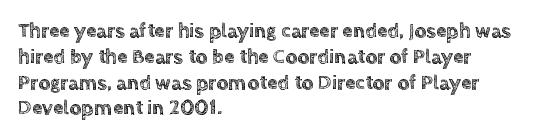
{"italic": "no", "underline": "no", "align": "left", "line_spacing_ratio": 1.23, "letter_spacing": "normal", "letter_spacing_em": 0.0, "glyph_px": 21}
